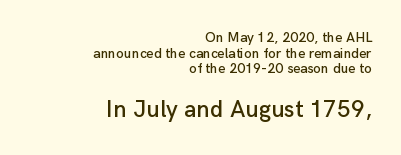
The specimen omits any rule beneath the text block's lines. The gaps between neighbouring characters are ordinary and unremarkable. Ordinary non-slanted type is in use. This sample trades vertical openness for compactness between lines. Two sizes are in play, and the larger belongs to the second block. One-word summary of the alignment: right.
